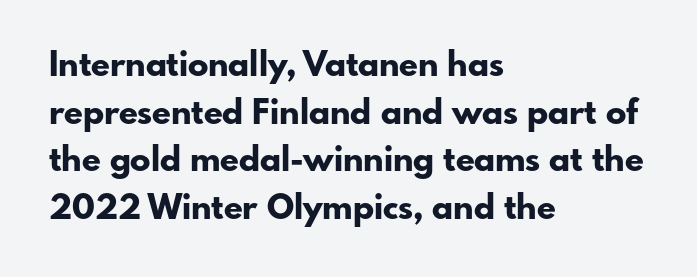
Q: Is the text bold? A: Yes.
Q: Is the text italic (slanted)? A: No, it is upright.
Q: Is the typeface a serif or a sans-serif typeface? A: Sans-serif.
Q: Is the text underlined? A: No.
Q: How is the paragraph aligned? A: Left-aligned.
Q: Is the spacing between letters normal or unusually wide? A: Normal.
Q: Is the spacing between lines tight, normal or loose? A: Normal.
Q: Width (condensed, normal, or wide)? A: Normal.
Q: Stroke contrast? A: Low.
Q: x-height? A: Small.
Q: Monospaced? A: No.
